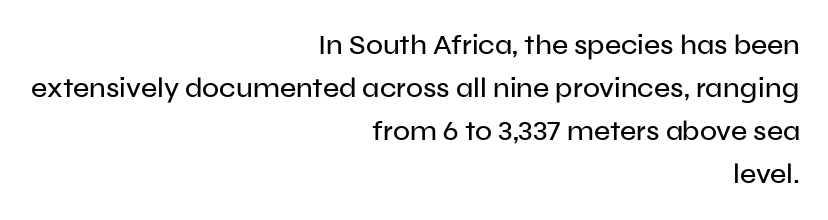
The image shows 28 px sans-serif type, upright; set right-aligned, normal line spacing (1.54x), normal letter spacing, not underlined; low stroke contrast and a medium x-height.
